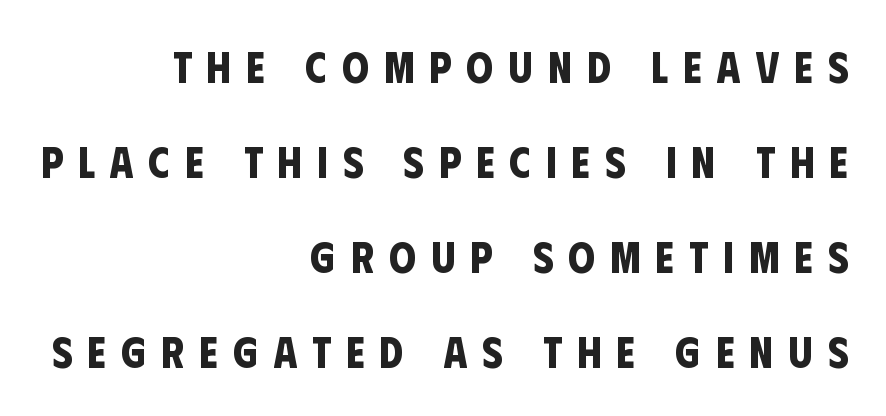
{"serif": "no", "bold": "yes", "weight": "bold", "width": "condensed", "stroke_contrast": "low", "x_height": "large", "monospaced": "no", "underline": "no", "align": "right", "line_spacing": "loose", "line_spacing_ratio": 2.21, "letter_spacing": "wide", "letter_spacing_em": 0.35, "glyph_px": 43}
